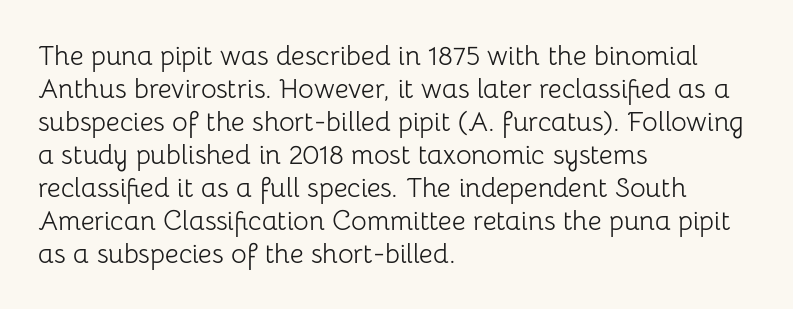
The type sits square on the baseline with zero lean. All the whitespace from short lines collects on the right. Students, note that the glyphs here touch the page at normal intervals. Weight class: somewhere from thin through regular. The foot of each line stays bare and open.
